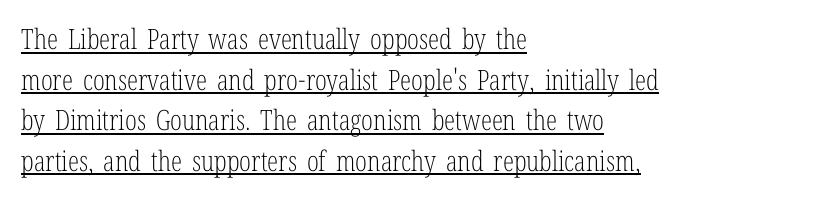
The lines in this sample share a left origin and differ only in where they stop. The sample's only ornament is a line tracing under the words. Serif or sans? Serif — the stroke terminals have little feet. Observe the ordinary spacing: letters are neighbours, not strangers. The lines sit at an ordinary, default distance from one another. The weight tops out at a normal text grade.
